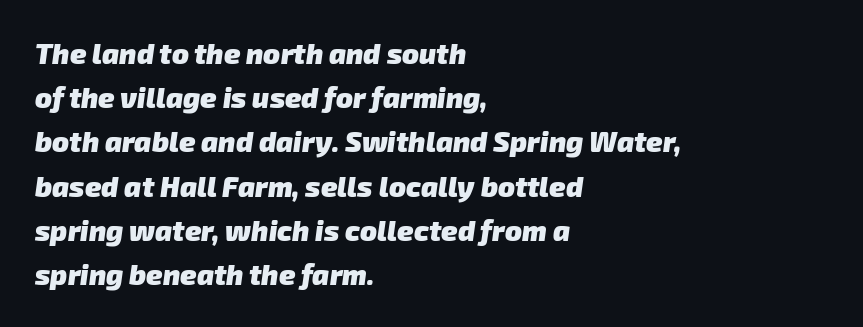
{"serif": "no", "bold": "yes", "weight": "heavy", "width": "normal", "stroke_contrast": "low", "x_height": "medium", "monospaced": "no", "underline": "no", "align": "left", "line_spacing": "normal", "line_spacing_ratio": 1.58, "letter_spacing": "normal", "letter_spacing_em": 0.0, "glyph_px": 28}
